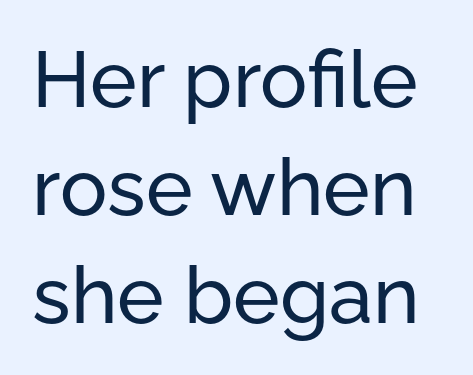
{"serif": "no", "italic": "no", "width": "normal", "stroke_contrast": "low", "x_height": "medium", "monospaced": "no", "underline": "no", "line_spacing": "normal", "line_spacing_ratio": 1.37, "letter_spacing": "normal", "letter_spacing_em": 0.0, "glyph_px": 79}
